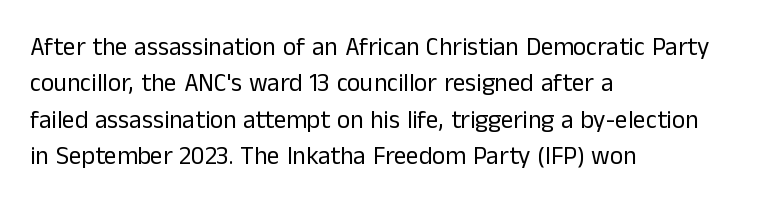
{"italic": "no", "bold": "no", "underline": "no", "align": "left", "line_spacing": "normal", "line_spacing_ratio": 1.46, "letter_spacing": "normal", "letter_spacing_em": 0.0, "glyph_px": 25}
